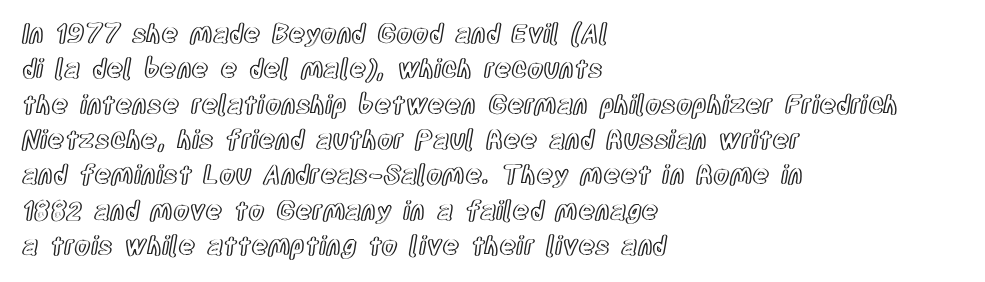
Q: Is the text italic (slanted)? A: Yes.
Q: Is the text underlined? A: No.
Q: How is the paragraph aligned? A: Left-aligned.
Q: Is the spacing between letters normal or unusually wide? A: Normal.
Q: Is the spacing between lines tight, normal or loose? A: Normal.
